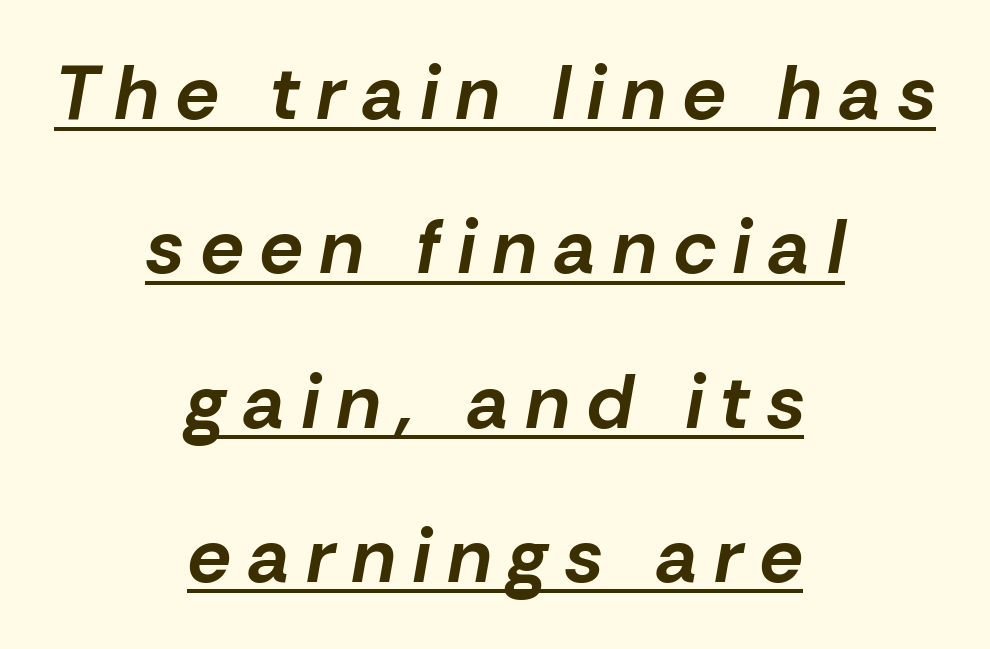
{"italic": "yes", "lean": "right", "slant_degrees": 10, "bold": "yes", "weight": "bold", "width": "normal", "stroke_contrast": "low", "x_height": "medium", "monospaced": "no", "underline": "yes", "align": "center", "line_spacing": "loose", "line_spacing_ratio": 2.03, "letter_spacing": "wide", "letter_spacing_em": 0.23, "glyph_px": 76}
